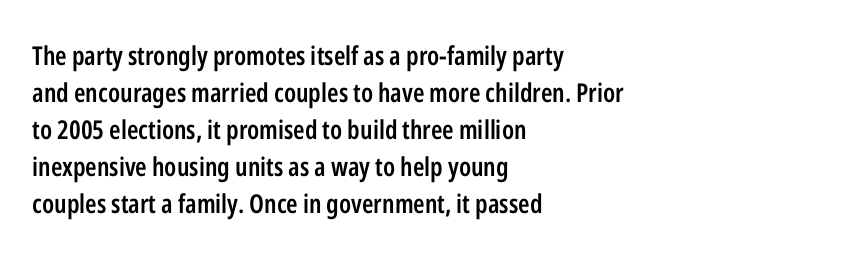
Successive baselines arrive at the customary interval. What weight is shown? A semibold, between regular and bold. The baseline area is clear. Compared with typical body copy, the letter spacing here is the same. When letters stand straight like this, we call the style roman or upright.
